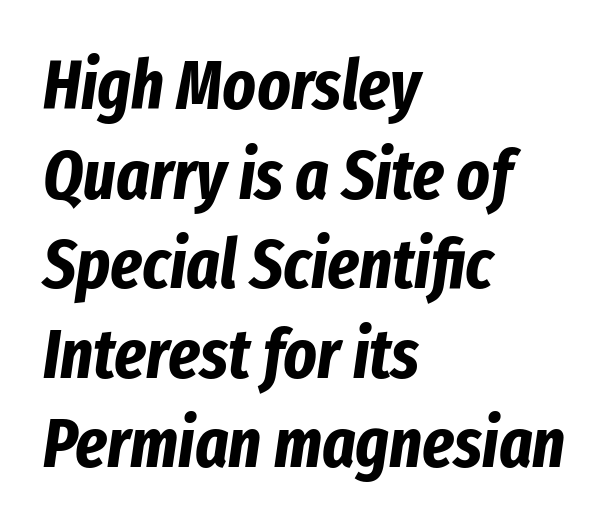
The image shows 70 px bold, condensed type, italic (leaning right); set left-aligned, normal line spacing (1.28x), normal letter spacing, not underlined; low stroke contrast and a medium x-height.
